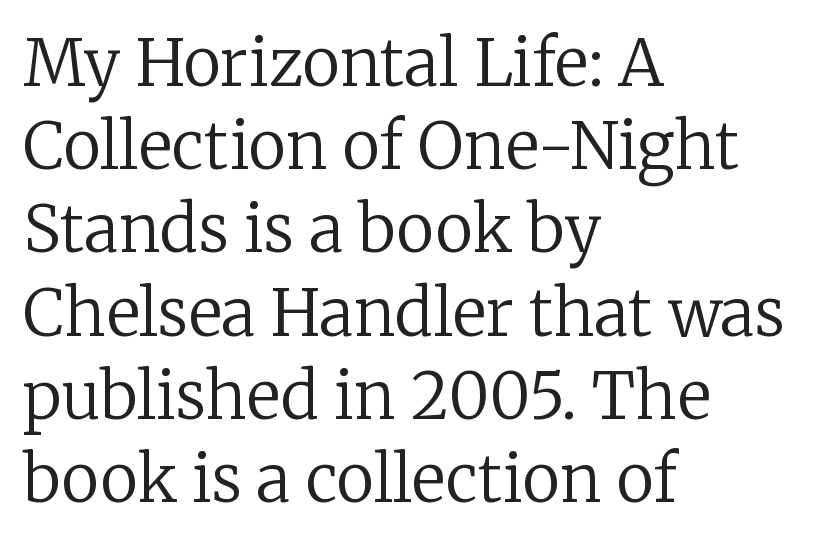
{"serif": "yes", "italic": "no", "bold": "no", "weight": "regular", "width": "normal", "stroke_contrast": "low", "x_height": "medium", "monospaced": "no", "underline": "no", "align": "left", "line_spacing": "normal", "line_spacing_ratio": 1.3, "letter_spacing": "normal", "letter_spacing_em": 0.0, "glyph_px": 64}
